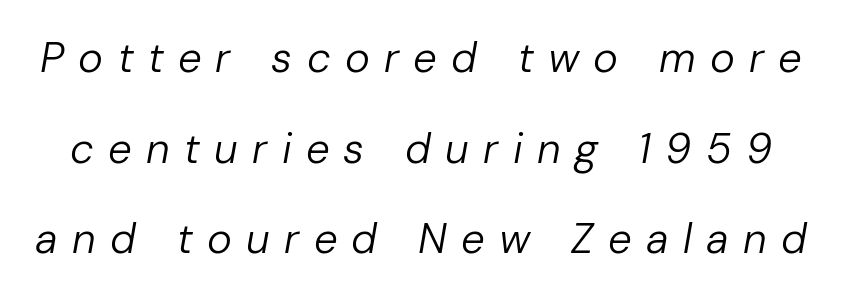
Q: Is the text bold? A: No.
Q: Is the text italic (slanted)? A: Yes, it leans right by about 10 degrees.
Q: Is the text underlined? A: No.
Q: Is the spacing between letters normal or unusually wide? A: Unusually wide.
Q: Is the spacing between lines tight, normal or loose? A: Loose.
Q: Width (condensed, normal, or wide)? A: Normal.
Q: Stroke contrast? A: Low.
Q: x-height? A: Medium.
Q: Monospaced? A: No.
